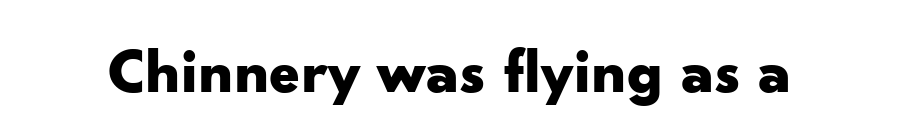
Does the lettering tilt? It doesn't — this is upright. A typesetter would call this proportional, since set widths differ per character. The line texture is even and compact thanks to regular tracking. Glance below the letters and you will spot only blank space.
